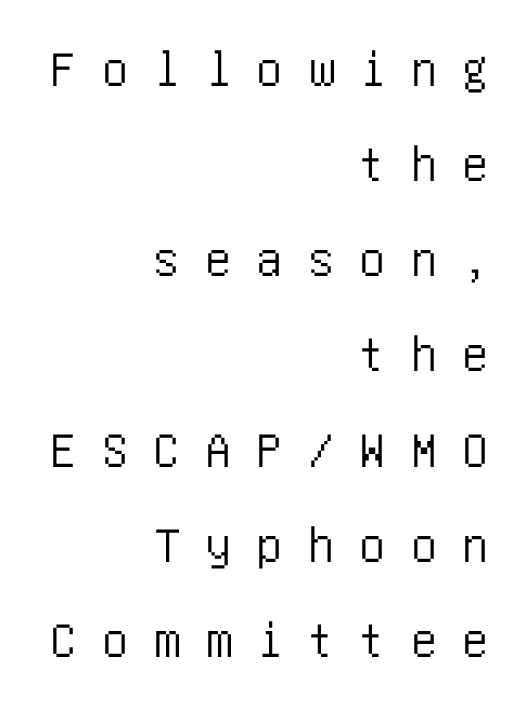
The image shows 52 px condensed sans-serif type, upright; set right-aligned, line spacing 1.83x, unusually wide letter spacing (+0.49 em), not underlined; low stroke contrast and a large x-height.
